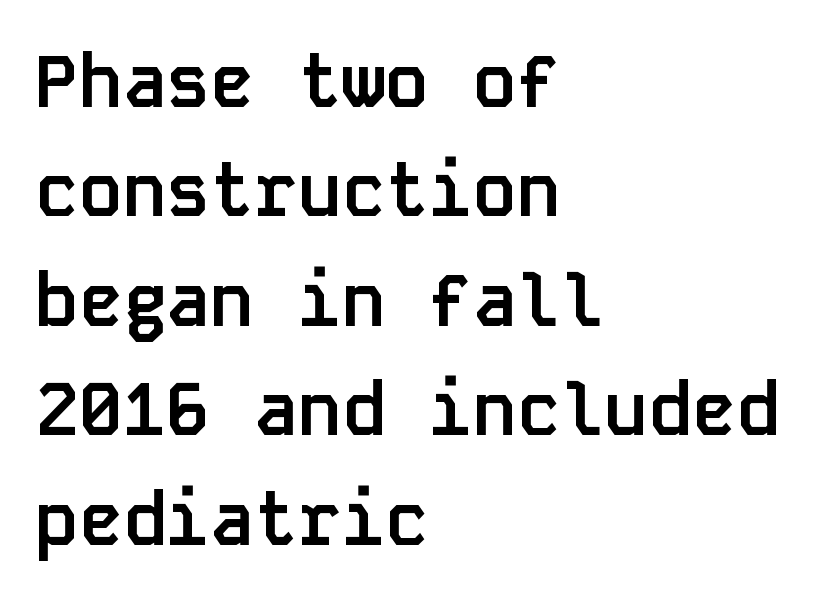
Q: Is the text bold? A: Yes.
Q: Is the text italic (slanted)? A: No, it is upright.
Q: Is the typeface a serif or a sans-serif typeface? A: Sans-serif.
Q: Is the text underlined? A: No.
Q: How is the paragraph aligned? A: Left-aligned.
Q: Is the spacing between letters normal or unusually wide? A: Normal.
Q: Is the spacing between lines tight, normal or loose? A: Normal.
Q: Width (condensed, normal, or wide)? A: Normal.
Q: Stroke contrast? A: Low.
Q: x-height? A: Large.
Q: Monospaced? A: Yes.
